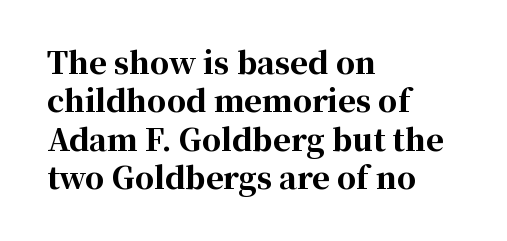
Q: Is the text bold? A: Yes.
Q: Is the text italic (slanted)? A: No, it is upright.
Q: Is the typeface a serif or a sans-serif typeface? A: Serif.
Q: Is the text underlined? A: No.
Q: How is the paragraph aligned? A: Left-aligned.
Q: Is the spacing between letters normal or unusually wide? A: Normal.
Q: Is the spacing between lines tight, normal or loose? A: Normal.
Q: Width (condensed, normal, or wide)? A: Normal.
Q: Stroke contrast? A: High.
Q: x-height? A: Medium.
Q: Monospaced? A: No.
